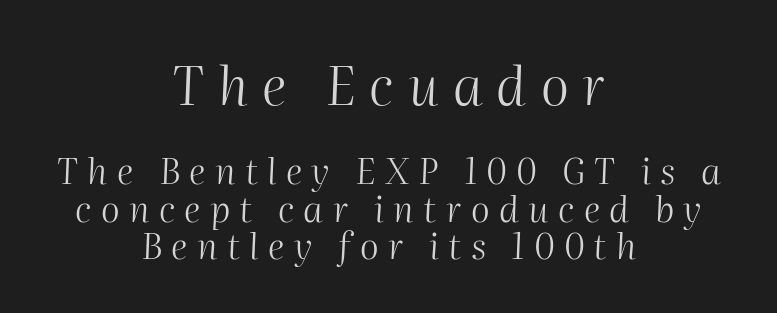
Spacing between characters has been opened up far beyond the box default. A typesetter would mark this as italic. The composition opens big and finishes small. The passage shown is typed in a proportional face where columns would drift.
